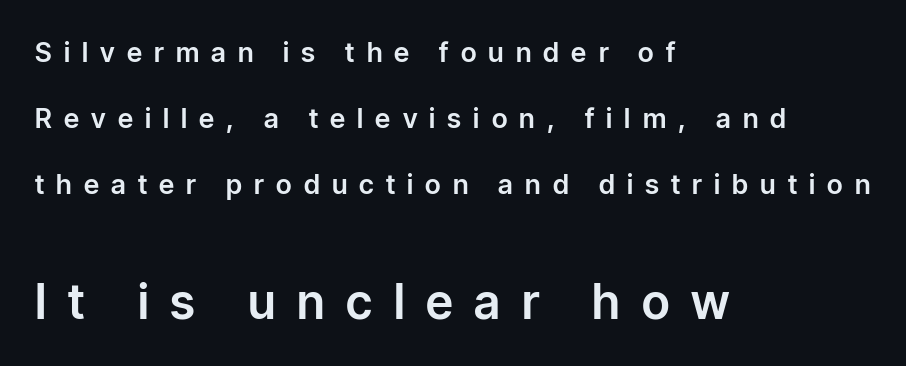
Q: Is the text italic (slanted)? A: No, it is upright.
Q: Is the typeface a serif or a sans-serif typeface? A: Sans-serif.
Q: Is the text underlined? A: No.
Q: How is the paragraph aligned? A: Left-aligned.
Q: Is the spacing between letters normal or unusually wide? A: Unusually wide.
Q: Is the spacing between lines tight, normal or loose? A: Loose.
Q: Which block of text is set in a larger size, the first (top) or the second (bottom)? A: The second (bottom) one.
Q: Width (condensed, normal, or wide)? A: Normal.
Q: Stroke contrast? A: Low.
Q: x-height? A: Medium.
Q: Monospaced? A: No.
